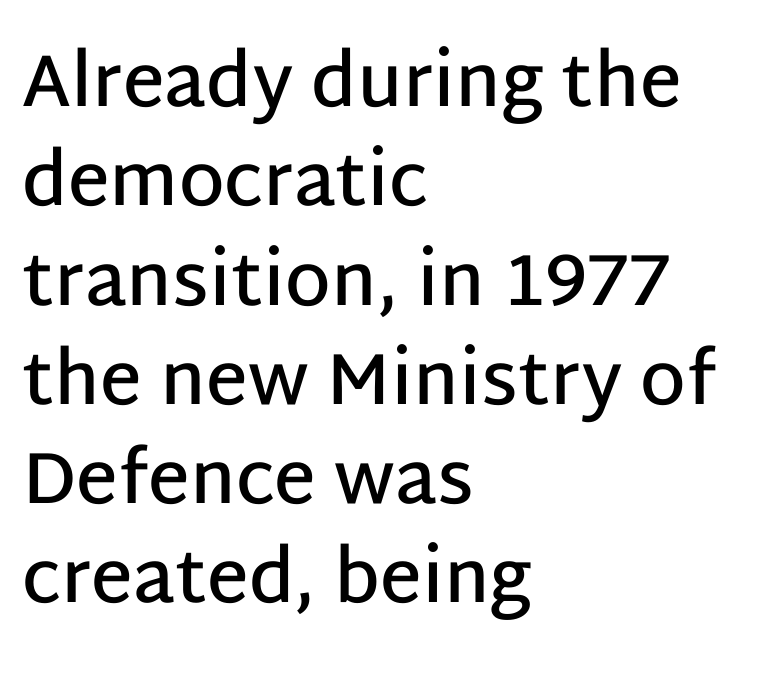
Looks like regular typesetting: each glyph gets only the width it needs. Look at the bottom of the vertical strokes: they stop flat, with no serifs. Leading: standard. Tracking value appears to be zero — textbook default spacing. A roman cut, with each character standing at attention.
